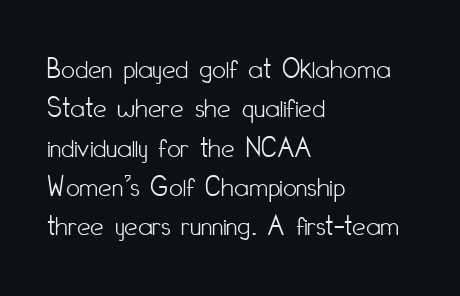
Q: Is the text bold? A: No.
Q: Is the text italic (slanted)? A: No, it is upright.
Q: Is the typeface a serif or a sans-serif typeface? A: Sans-serif.
Q: Is the text underlined? A: No.
Q: How is the paragraph aligned? A: Left-aligned.
Q: Is the spacing between letters normal or unusually wide? A: Normal.
Q: Is the spacing between lines tight, normal or loose? A: Normal.
Q: Width (condensed, normal, or wide)? A: Condensed.
Q: Stroke contrast? A: Low.
Q: x-height? A: Small.
Q: Monospaced? A: No.
